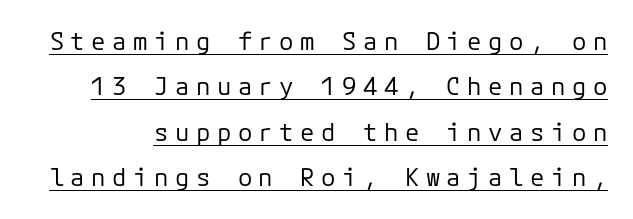
Q: Is the text bold? A: No.
Q: Is the text italic (slanted)? A: No, it is upright.
Q: Is the text underlined? A: Yes.
Q: Is the spacing between letters normal or unusually wide? A: Unusually wide.
